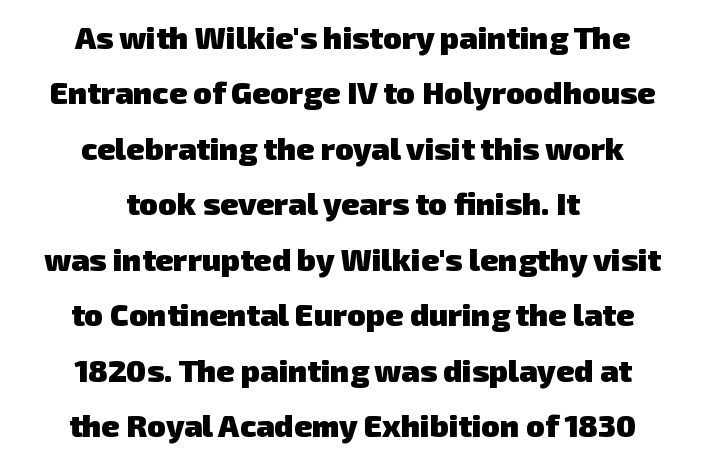
The glyphs are unaccompanied by any horizontal stroke below them. You could not count columns in this text — the font is proportionally spaced. The letters carry no serifs — their stems end cleanly without finishing strokes. The gaps between neighbouring characters are ordinary and unremarkable. Layout note: lines centered.
